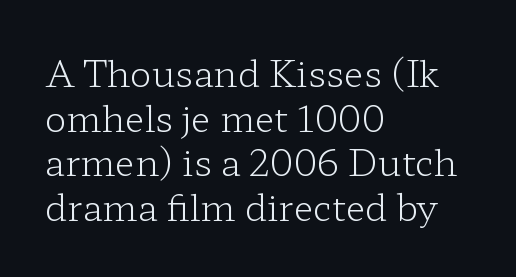
The image shows 36 px light, wide serif type, upright; set left-aligned, line spacing 1.24x, normal letter spacing, not underlined; low stroke contrast and a medium x-height.
